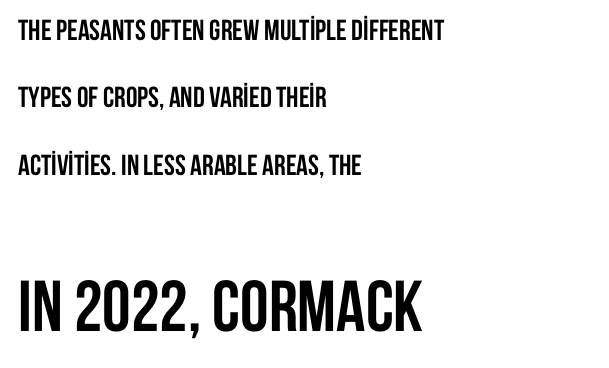
Spacing verdict: proportional, widths tailored to each character. Size contrast runs from small at the top to large at the bottom. Font category for this specimen: sans-serif. Posture: upright roman.
